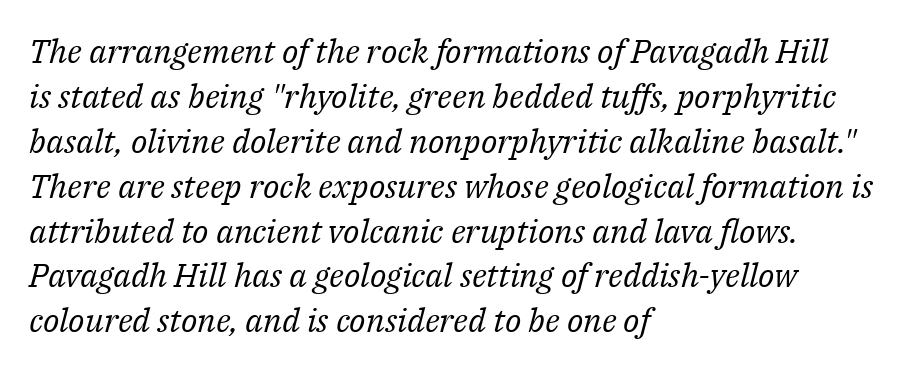
Honestly, the letter spacing is just normal — you wouldn't notice it. Unlike a clean sans, this face finishes its strokes with serifs. The paragraph has a hard left edge and a soft right edge. The specimen reads as italic at a glance. The weight tops out at a normal text grade. These lines are rendered in a variable-pitch font.
